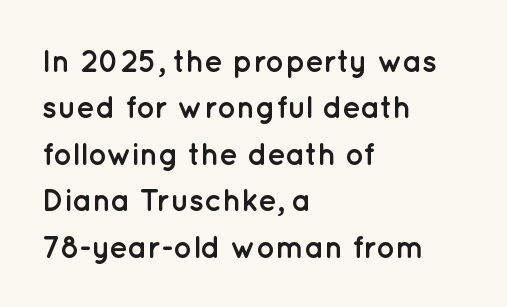
Q: Is the text bold? A: Yes.
Q: Is the text italic (slanted)? A: No, it is upright.
Q: Is the typeface a serif or a sans-serif typeface? A: Sans-serif.
Q: Is the text underlined? A: No.
Q: How is the paragraph aligned? A: Left-aligned.
Q: Is the spacing between letters normal or unusually wide? A: Normal.
Q: Is the spacing between lines tight, normal or loose? A: Normal.
Q: Width (condensed, normal, or wide)? A: Normal.
Q: Stroke contrast? A: Low.
Q: x-height? A: Medium.
Q: Monospaced? A: No.
